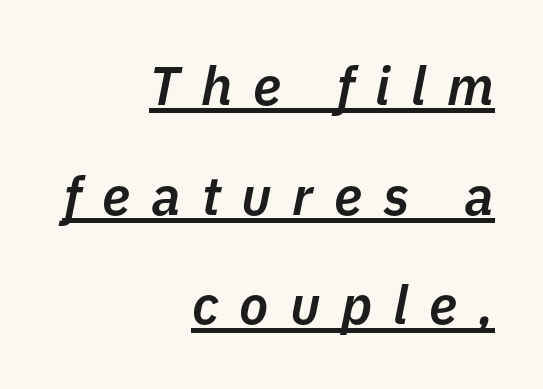
The image shows 54 px semibold type, italic (leaning right); set right-aligned, loose line spacing (2.03x), unusually wide letter spacing (+0.39 em), underlined; low stroke contrast and a medium x-height.
